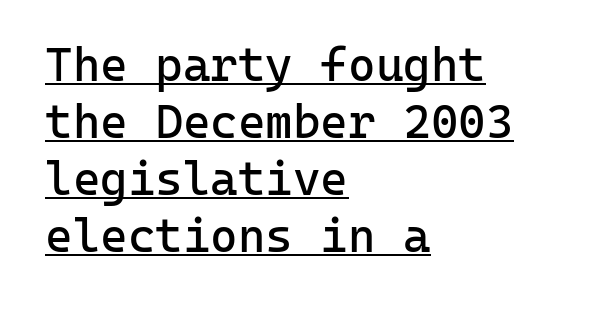
Here the glyphs are tracked normally, forming tight word shapes. The typeface has the unassuming heft of standard copy or less. Line starts are locked; line ends wander. Spacing verdict: monospaced, one width for all characters.
